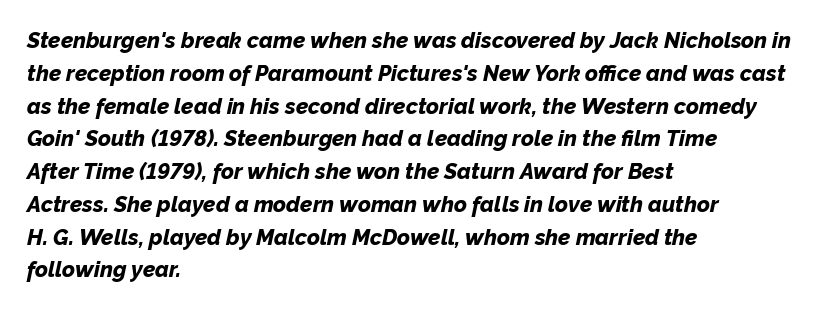
Q: Is the text bold? A: Yes.
Q: Is the text italic (slanted)? A: Yes, it leans right by about 12 degrees.
Q: Is the text underlined? A: No.
Q: How is the paragraph aligned? A: Left-aligned.
Q: Is the spacing between letters normal or unusually wide? A: Normal.
Q: Is the spacing between lines tight, normal or loose? A: Normal.
